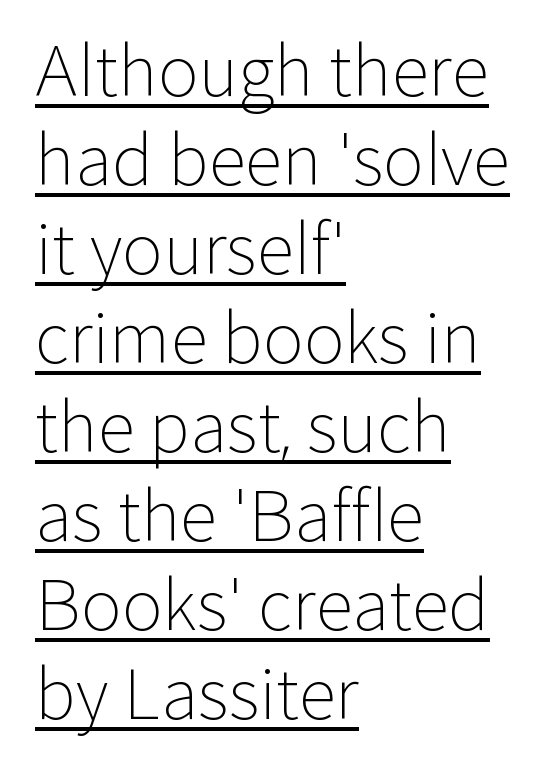
Q: Is the text bold? A: No.
Q: Is the text italic (slanted)? A: No, it is upright.
Q: Is the typeface a serif or a sans-serif typeface? A: Sans-serif.
Q: Is the text underlined? A: Yes.
Q: How is the paragraph aligned? A: Left-aligned.
Q: Is the spacing between letters normal or unusually wide? A: Normal.
Q: Is the spacing between lines tight, normal or loose? A: Normal.
Q: Width (condensed, normal, or wide)? A: Normal.
Q: Stroke contrast? A: Low.
Q: x-height? A: Medium.
Q: Monospaced? A: No.
